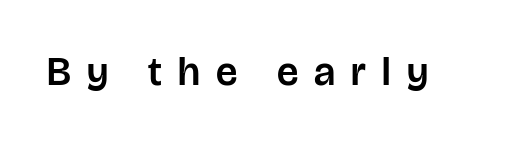
Q: Is the text italic (slanted)? A: No, it is upright.
Q: Is the typeface a serif or a sans-serif typeface? A: Sans-serif.
Q: Is the text underlined? A: No.
Q: Is the spacing between letters normal or unusually wide? A: Unusually wide.
Q: Width (condensed, normal, or wide)? A: Normal.
Q: Stroke contrast? A: Low.
Q: x-height? A: Large.
Q: Monospaced? A: No.
